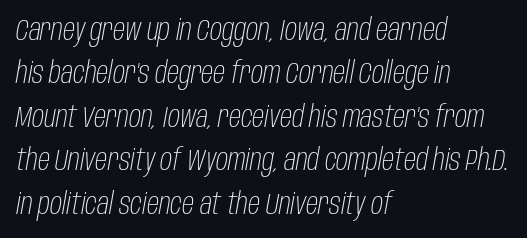
Q: Is the text bold? A: No.
Q: Is the text italic (slanted)? A: Yes, it leans right by about 10 degrees.
Q: Is the text underlined? A: No.
Q: How is the paragraph aligned? A: Left-aligned.
Q: Is the spacing between letters normal or unusually wide? A: Normal.
Q: Is the spacing between lines tight, normal or loose? A: Normal.
Q: Width (condensed, normal, or wide)? A: Condensed.
Q: Stroke contrast? A: Low.
Q: x-height? A: Large.
Q: Monospaced? A: No.
